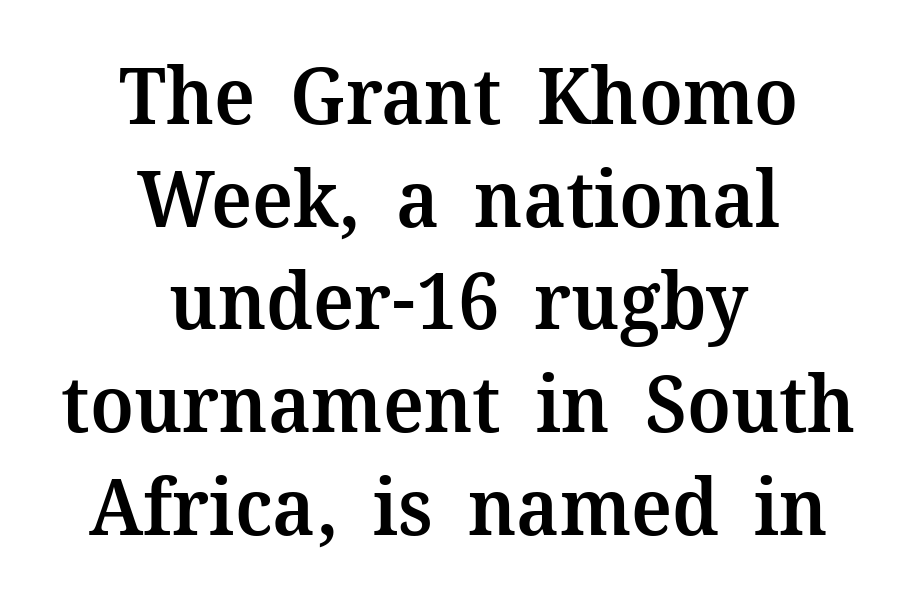
{"serif": "yes", "italic": "no", "bold": "semi", "weight": "semibold", "width": "normal", "stroke_contrast": "medium", "x_height": "medium", "monospaced": "no", "underline": "no", "align": "center", "line_spacing": "normal", "line_spacing_ratio": 1.3, "letter_spacing": "normal", "letter_spacing_em": 0.0, "glyph_px": 79}
